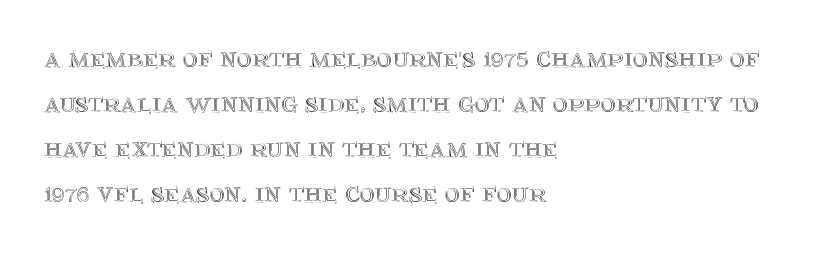
{"italic": "no", "width": "normal", "x_height": "large", "monospaced": "no", "underline": "no", "align": "left", "line_spacing": "normal", "line_spacing_ratio": 1.55, "letter_spacing": "normal", "letter_spacing_em": 0.0, "glyph_px": 29}
